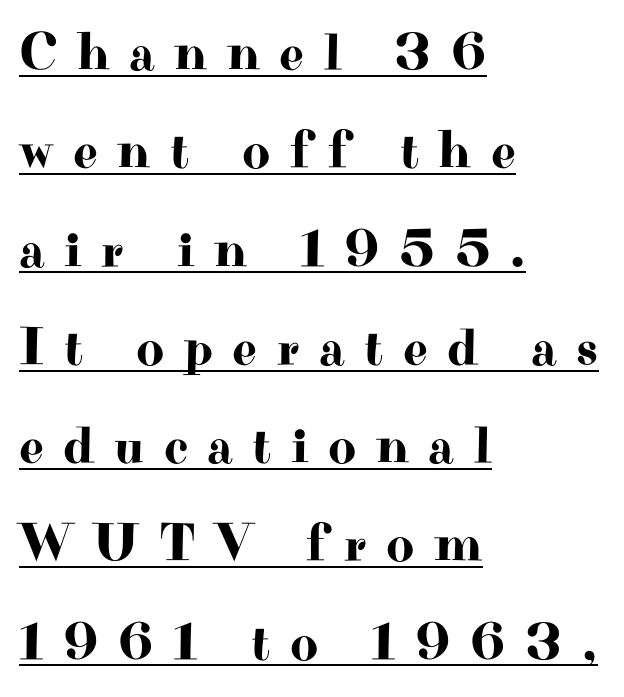
Spacing verdict: proportional, widths tailored to each character. The rendering inserts visible extra space after every character. Compared with a centered layout, this one pins lines to the left instead. The glyphs are accompanied by a horizontal stroke just below them.
